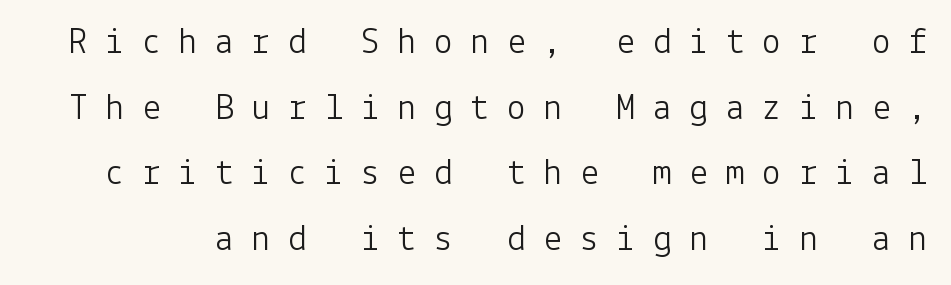
This sample uses a sans-serif face. The font sits on the lighter half of the weight spectrum, regular included. Only glyphs here, with clear space below each row. Compared with typical body copy, the letter spacing here is much looser.
